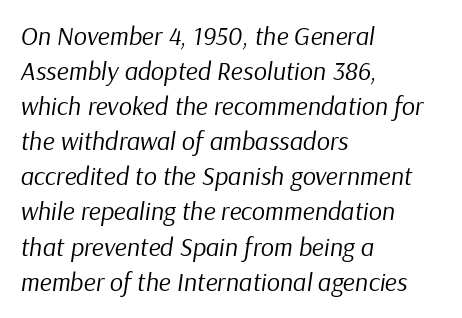
These lines keep a tight, regular rhythm from letter to letter. The face used here has a pronounced slope to its letters. Honestly, the row spacing looks completely unremarkable. Words float on clear page, feet unadorned. The compositor pushed each line to the left boundary.
